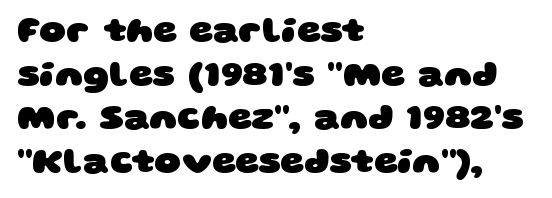
Q: Is the text bold? A: Yes.
Q: Is the typeface a serif or a sans-serif typeface? A: Sans-serif.
Q: Is the text underlined? A: No.
Q: How is the paragraph aligned? A: Left-aligned.
Q: Is the spacing between letters normal or unusually wide? A: Normal.
Q: Width (condensed, normal, or wide)? A: Wide.
Q: Stroke contrast? A: Low.
Q: x-height? A: Large.
Q: Monospaced? A: No.
